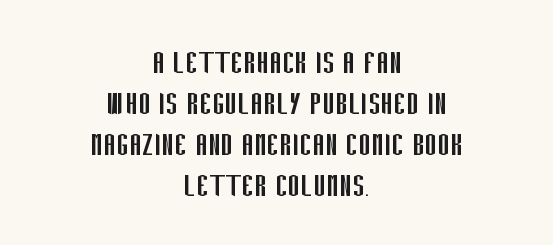
Check the space under the baseline: it is left empty. The rendering keeps characters at their native spacing. A typesetter would call this proportional, since set widths differ per character. The setting favours the middle, as headings and verse often do. Each stroke keeps to a modest, everyday thickness or less. The leading is snug, giving the passage a crowded texture.
